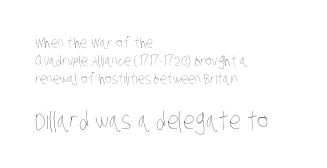
The image shows 24 px text type; set left-aligned, normal line spacing (1.28x), normal letter spacing, not underlined; the second (bottom) block is 1.71x larger.
